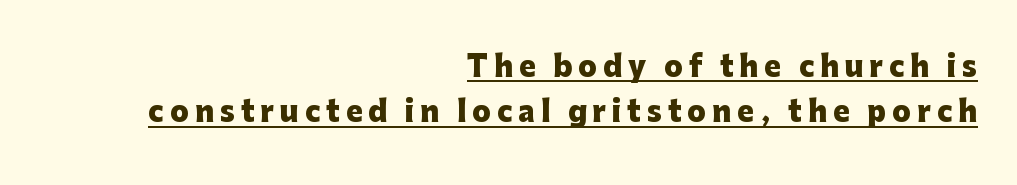
Short and long lines alike share a common ending point at right. Decoration check: the copy is underlined. The characters display no serif detailing; their extremities are plain. The typography opts for an upright posture over an oblique one. In terms of leading, this rendering sits right in the middle. The glyphs have the mass of a bold cut.
